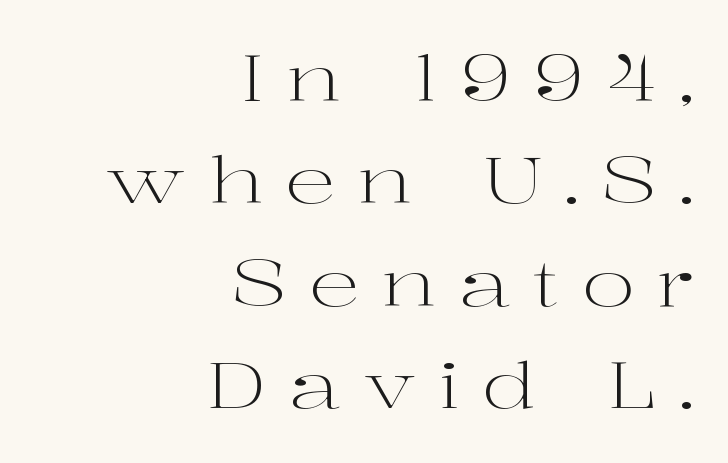
{"serif": "yes", "italic": "no", "bold": "no", "weight": "light", "width": "wide", "stroke_contrast": "high", "x_height": "medium", "monospaced": "no", "underline": "no", "align": "right", "line_spacing": "normal", "line_spacing_ratio": 1.6, "letter_spacing": "wide", "letter_spacing_em": 0.34, "glyph_px": 64}
